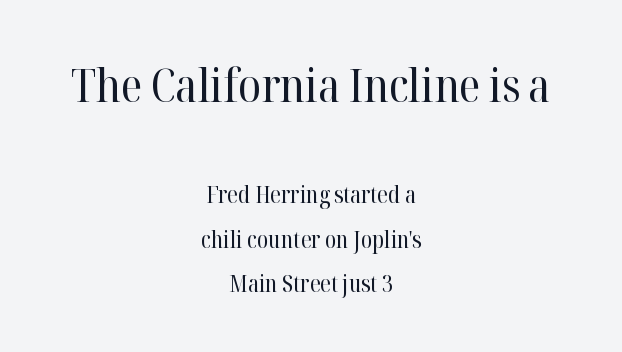
This layout puts the oversized block above and the modest block below. Characters follow at the spacing the type designer built in. This block would shrink considerably if given ordinary leading; it's expanded now. Each letter keeps its own natural width here, so spacing adapts to shape. Nothing heavy about these letters — not bold at all.
